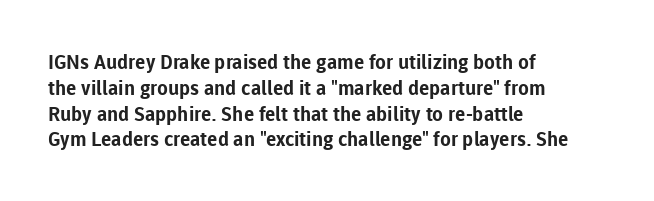
{"italic": "no", "bold": "yes", "underline": "no", "align": "left", "line_spacing": "normal", "line_spacing_ratio": 1.29, "letter_spacing": "normal", "letter_spacing_em": 0.0, "glyph_px": 20}
